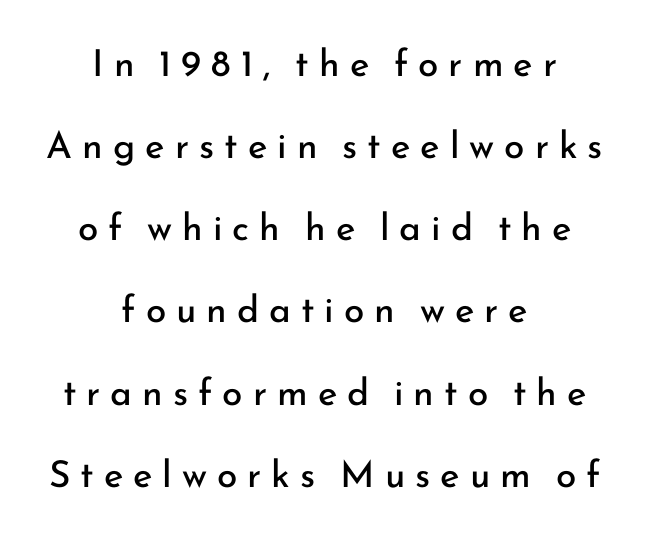
{"serif": "no", "italic": "no", "bold": "no", "weight": "regular", "width": "normal", "stroke_contrast": "low", "x_height": "small", "monospaced": "no", "underline": "no", "align": "center", "line_spacing": "loose", "line_spacing_ratio": 2.22, "letter_spacing": "wide", "letter_spacing_em": 0.27, "glyph_px": 37}
